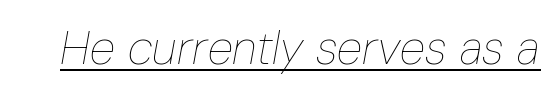
The passage shown is not bold in any degree. The passage shown has conventional tracking throughout. This sample carries an underscore along the baseline area. You could not count columns in this text — the font is proportionally spaced. Every character sits at an angle, as italics do.
